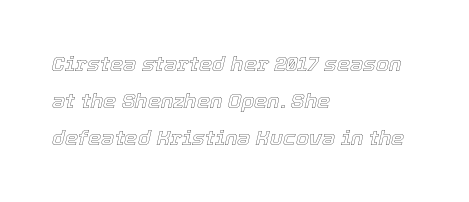
{"italic": "yes", "lean": "right", "slant_degrees": 12, "underline": "no", "align": "left", "line_spacing_ratio": 1.76, "letter_spacing": "normal", "letter_spacing_em": 0.0, "glyph_px": 21}
